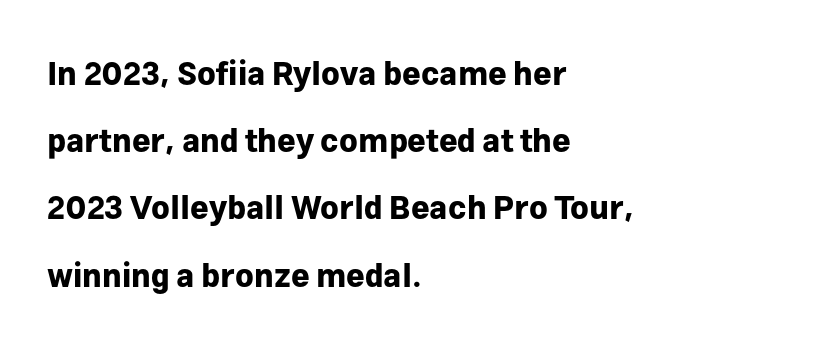
The image shows 32 px bold sans-serif type, upright; set left-aligned, loose line spacing (2.1x), normal letter spacing, not underlined; low stroke contrast and a medium x-height.
